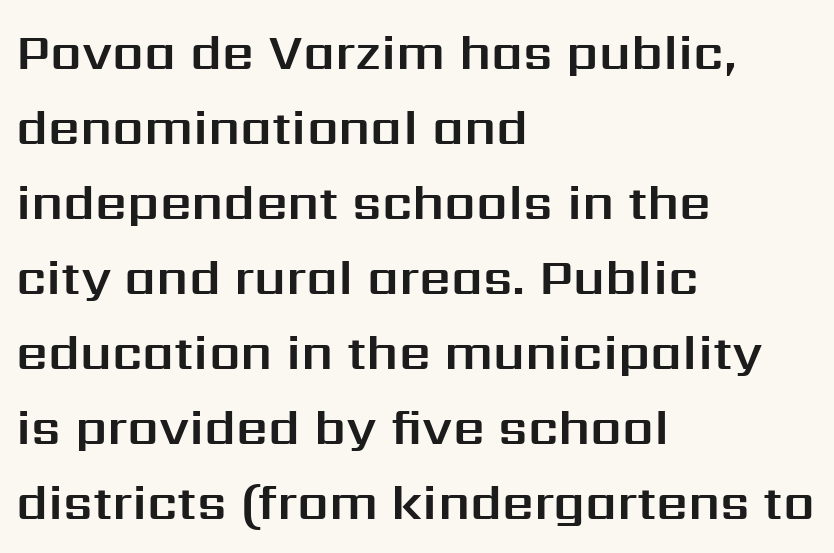
The baseline area is clear. Serif or sans? Sans — the stroke terminals are bare. Do the characters align in a grid? No, the font is proportional. Honestly, the letter spacing is just normal — you wouldn't notice it. The passage shown stacks its lines at a standard gap. If you drew a ruler down the left edge, every line would touch it.
